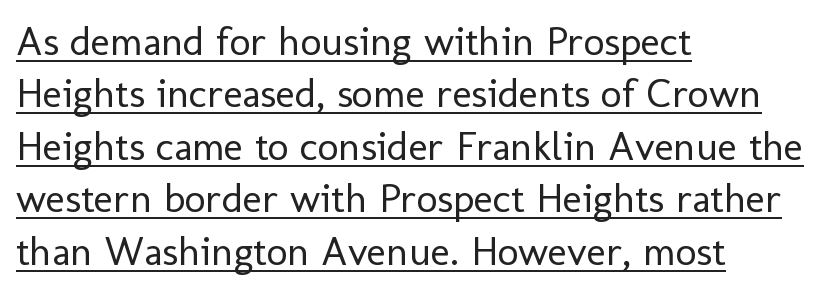
The image shows 41 px regular-weight sans-serif type, upright; set left-aligned, normal line spacing (1.28x), normal letter spacing, underlined; low stroke contrast and a medium x-height.
